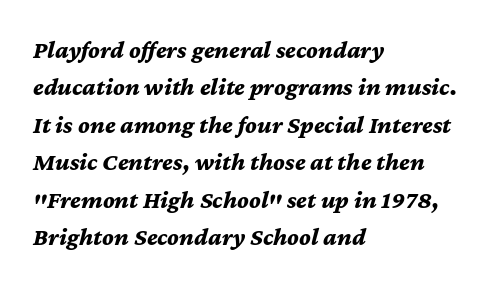
Horizontal alignment here is leftward, the default for most running prose. Clear beneath every line of the passage. The face used here has a pronounced slope to its letters. Characters follow at the spacing the type designer built in. The designer left line spacing at the default.
